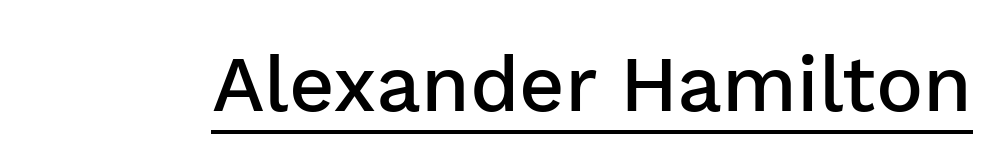
Q: Is the text bold? A: Semi-bold.
Q: Is the text italic (slanted)? A: No, it is upright.
Q: Is the typeface a serif or a sans-serif typeface? A: Sans-serif.
Q: Is the text underlined? A: Yes.
Q: Is the spacing between letters normal or unusually wide? A: Normal.
Q: Width (condensed, normal, or wide)? A: Normal.
Q: Stroke contrast? A: Low.
Q: x-height? A: Medium.
Q: Monospaced? A: No.
